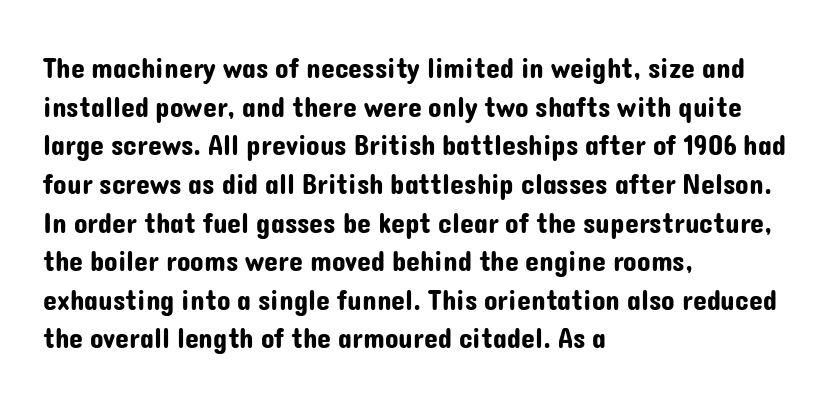
Q: Is the text italic (slanted)? A: No, it is upright.
Q: Is the typeface a serif or a sans-serif typeface? A: Sans-serif.
Q: Is the text underlined? A: No.
Q: How is the paragraph aligned? A: Left-aligned.
Q: Is the spacing between letters normal or unusually wide? A: Normal.
Q: Is the spacing between lines tight, normal or loose? A: Normal.
Q: Width (condensed, normal, or wide)? A: Normal.
Q: Stroke contrast? A: Low.
Q: x-height? A: Medium.
Q: Monospaced? A: No.
